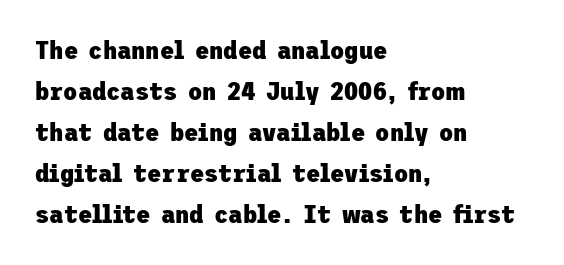
Standard letterfit; no display-style spreading of the glyphs. Compared with typical paragraphs, the rows here are spaced about the same. A bare baseline throughout the passage. Every stem runs plumb, perpendicular to the baseline. The typesetter chose a ragged-right arrangement here. The font is running at its bold setting.
